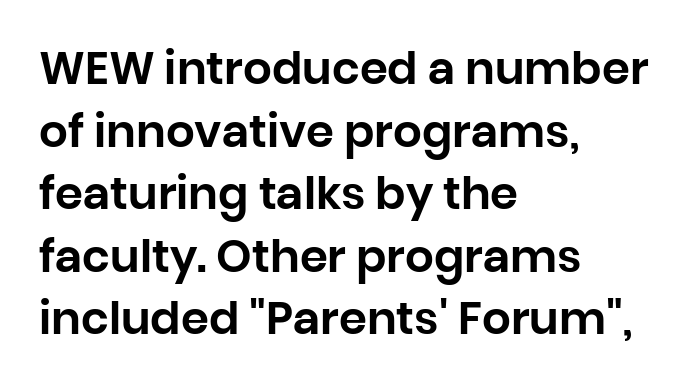
{"serif": "no", "italic": "no", "width": "normal", "stroke_contrast": "low", "x_height": "large", "monospaced": "no", "underline": "no", "align": "left", "line_spacing": "normal", "line_spacing_ratio": 1.39, "letter_spacing": "normal", "letter_spacing_em": 0.0, "glyph_px": 45}
